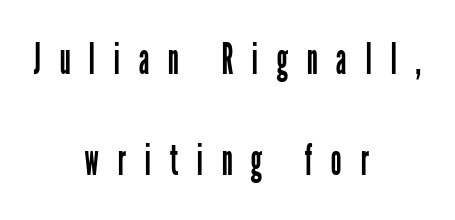
No feet cap the strokes, marking this as sans-serif type. The foot of each line stays bare and open. A student would call this center alignment; a typographer would say set centered. Observe the wide spacing: letters keep a clear distance from each other. Quick note: interline space is abundant.
